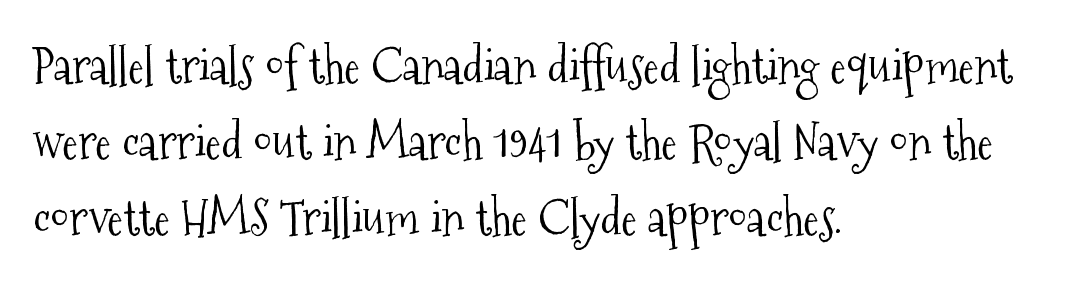
Q: Is the text bold? A: No.
Q: Is the text italic (slanted)? A: No, it is upright.
Q: Is the typeface a serif or a sans-serif typeface? A: Serif.
Q: Is the text underlined? A: No.
Q: How is the paragraph aligned? A: Left-aligned.
Q: Is the spacing between letters normal or unusually wide? A: Normal.
Q: Is the spacing between lines tight, normal or loose? A: Normal.
Q: Width (condensed, normal, or wide)? A: Condensed.
Q: Stroke contrast? A: Medium.
Q: x-height? A: Medium.
Q: Monospaced? A: No.
